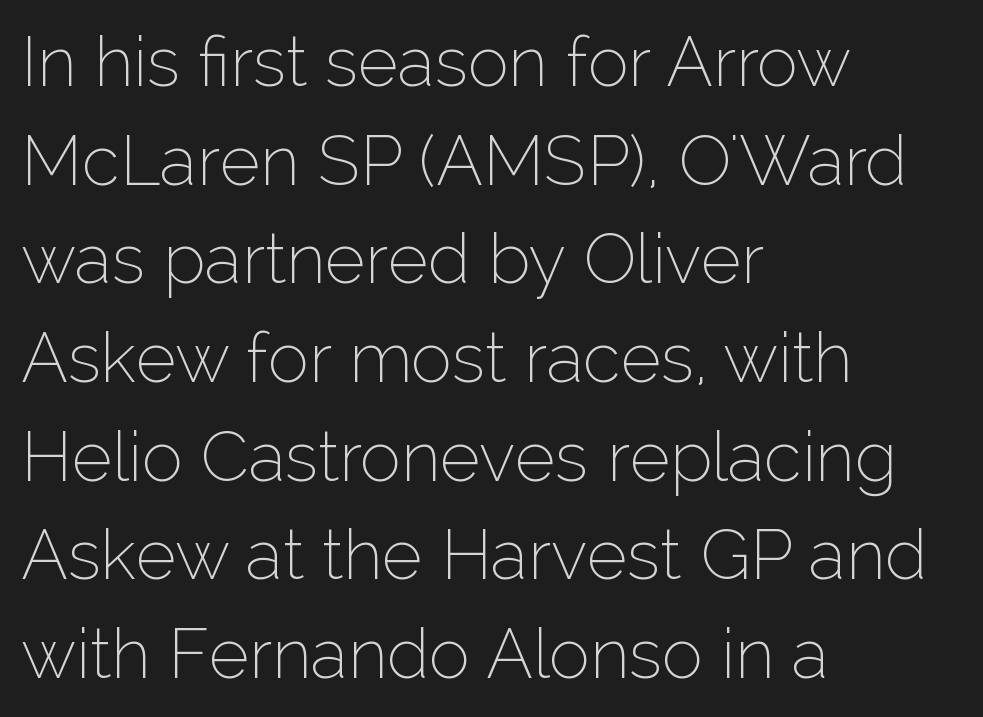
The image shows 69 px thin sans-serif type, upright; set left-aligned, normal line spacing (1.43x), normal letter spacing, not underlined; low stroke contrast and a medium x-height.
